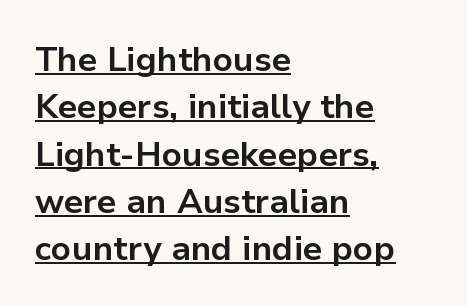
The image shows 34 px bold sans-serif type, upright; set left-aligned, normal line spacing (1.39x), normal letter spacing, underlined; low stroke contrast and a medium x-height.
